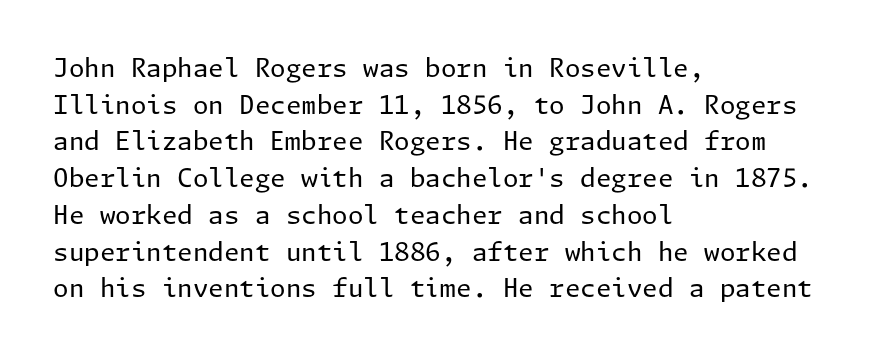
Q: Is the text bold? A: No.
Q: Is the text italic (slanted)? A: No, it is upright.
Q: Is the text underlined? A: No.
Q: How is the paragraph aligned? A: Left-aligned.
Q: Is the spacing between letters normal or unusually wide? A: Normal.
Q: Is the spacing between lines tight, normal or loose? A: Normal.
